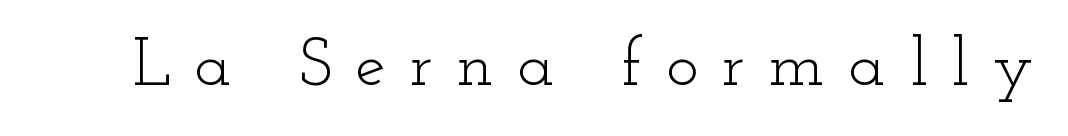
The image shows 68 px light, wide serif type, upright; set unusually wide letter spacing (+0.35 em), not underlined; low stroke contrast and a small x-height.
